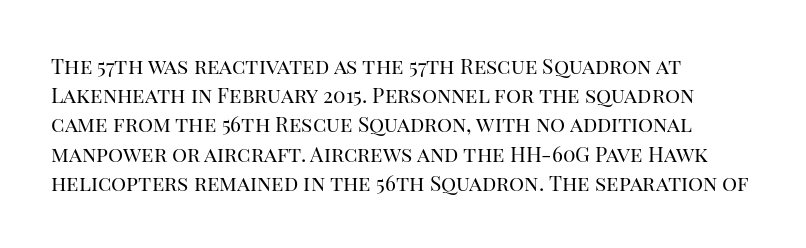
Q: Is the text bold? A: No.
Q: Is the text italic (slanted)? A: No, it is upright.
Q: Is the text underlined? A: No.
Q: How is the paragraph aligned? A: Left-aligned.
Q: Is the spacing between letters normal or unusually wide? A: Normal.
Q: Is the spacing between lines tight, normal or loose? A: Normal.
